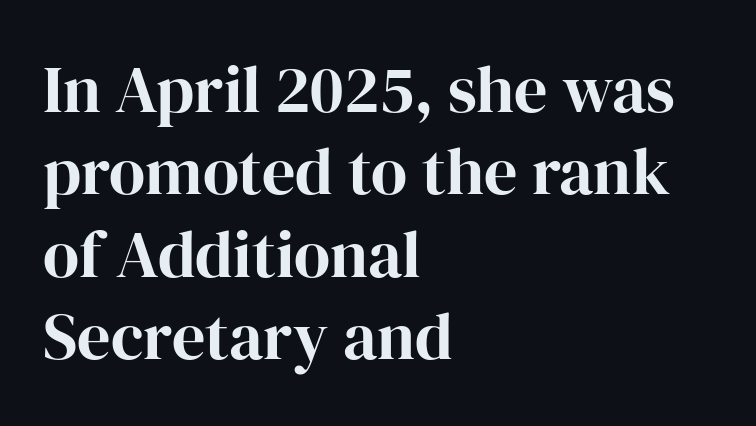
Q: Is the text bold? A: Yes.
Q: Is the text italic (slanted)? A: No, it is upright.
Q: Is the typeface a serif or a sans-serif typeface? A: Serif.
Q: Is the text underlined? A: No.
Q: How is the paragraph aligned? A: Left-aligned.
Q: Is the spacing between letters normal or unusually wide? A: Normal.
Q: Is the spacing between lines tight, normal or loose? A: Normal.
Q: Width (condensed, normal, or wide)? A: Normal.
Q: Stroke contrast? A: High.
Q: x-height? A: Medium.
Q: Monospaced? A: No.
